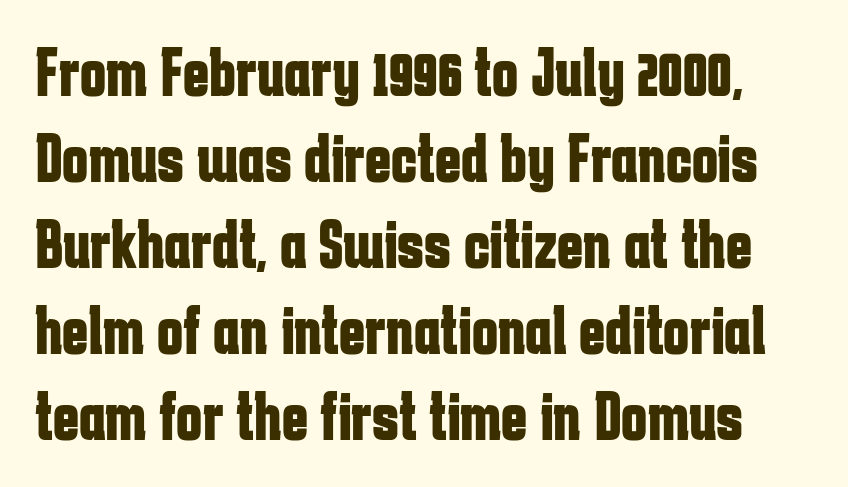
The image shows 70 px bold, condensed sans-serif type, upright; set line spacing 1.23x, normal letter spacing, not underlined; low stroke contrast and a medium x-height.
